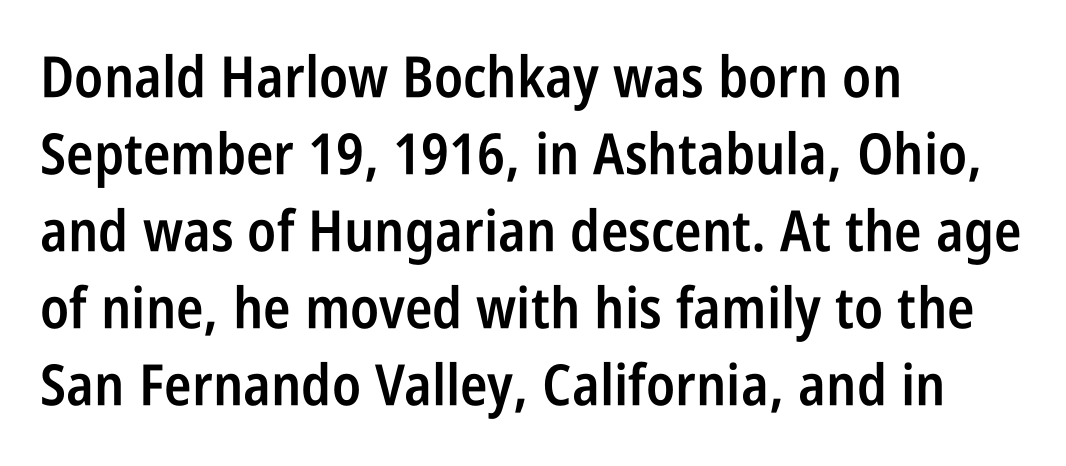
{"serif": "no", "italic": "no", "bold": "semi", "weight": "semibold", "width": "condensed", "stroke_contrast": "low", "x_height": "large", "monospaced": "no", "underline": "no", "align": "left", "line_spacing": "normal", "line_spacing_ratio": 1.35, "letter_spacing": "normal", "letter_spacing_em": 0.0, "glyph_px": 57}
